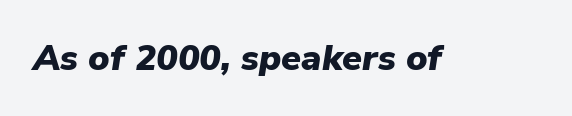
Words float on clear page, feet unadorned. Would a proofreader flag this as italicized? Yes. I'd describe the lettering as bold — thick and assertive. Varying glyph widths throughout — classic text-font behaviour. This rendering leaves character spacing at its baseline value.
